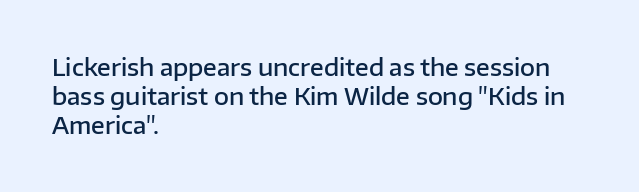
These lines keep a tight, regular rhythm from letter to letter. Horizontally, the lines are justified to the leading edge only. Normally led — the rows are evenly, conventionally spaced. The axis of the letterforms is exactly vertical. Bold? Not quite — semibold, heavier than regular but stopping short.
